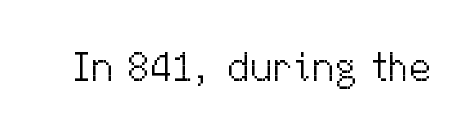
Q: Is the text bold? A: No.
Q: Is the text italic (slanted)? A: No, it is upright.
Q: Is the typeface a serif or a sans-serif typeface? A: Sans-serif.
Q: Is the text underlined? A: No.
Q: Is the spacing between letters normal or unusually wide? A: Normal.
Q: Width (condensed, normal, or wide)? A: Normal.
Q: Stroke contrast? A: Medium.
Q: x-height? A: Medium.
Q: Monospaced? A: No.
